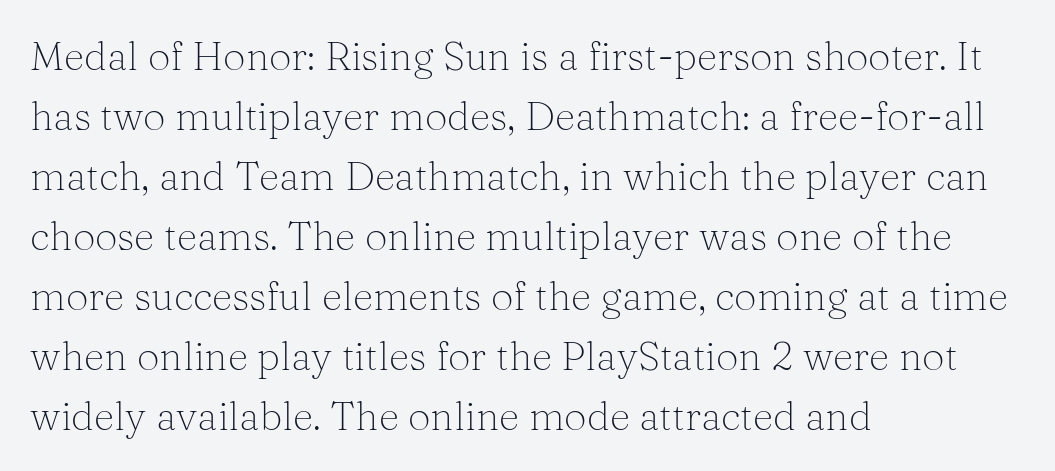
Each stroke keeps to a modest, everyday thickness or less. This sample has the flowing, uneven cadence of proportional lettering. Stroke terminals: seriffed. The setting favours the left margin, as ordinary paragraphs usually do. Words appear dense and cohesive because spacing is normal.
